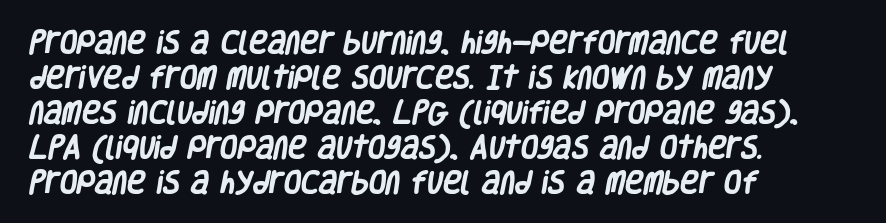
Vertically, the passage feels balanced, rows spaced as you'd expect. Each glyph is drawn with heavy, bold strokes. A classic flush-left, rag-right setting is used for this passage. The specimen omits any rule beneath the text block's lines.
